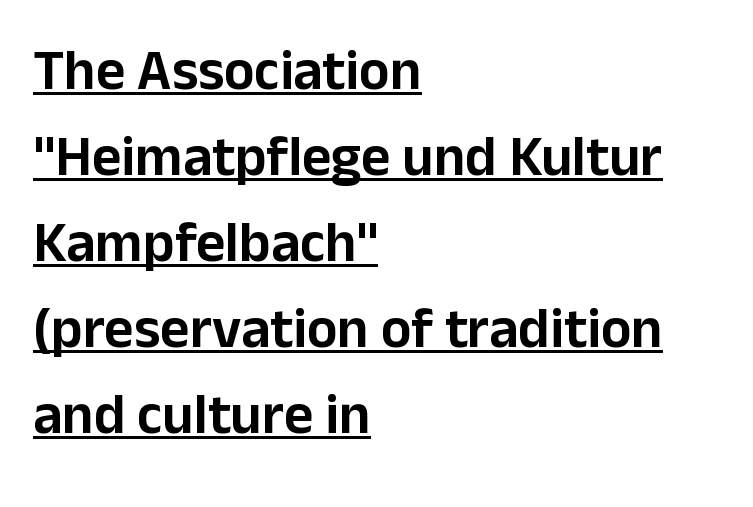
{"serif": "no", "italic": "no", "width": "normal", "stroke_contrast": "low", "x_height": "medium", "monospaced": "no", "underline": "yes", "align": "left", "line_spacing": "normal", "line_spacing_ratio": 1.51, "letter_spacing": "normal", "letter_spacing_em": 0.0, "glyph_px": 57}
